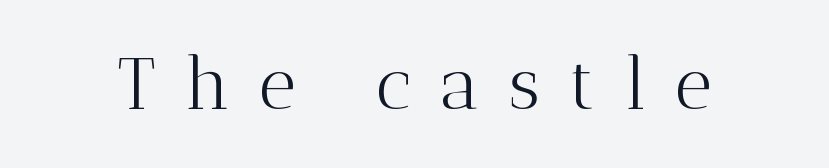
The image shows 73 px light serif type, upright; set unusually wide letter spacing (+0.4 em), not underlined; medium stroke contrast and a medium x-height.
